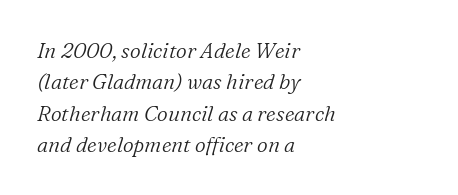
The strokes carry an ordinary text weight at most. The rendering keeps characters at their native spacing. Type without underlining. Italic? Definitely — the glyphs are oblique. The lines are quadded left.
